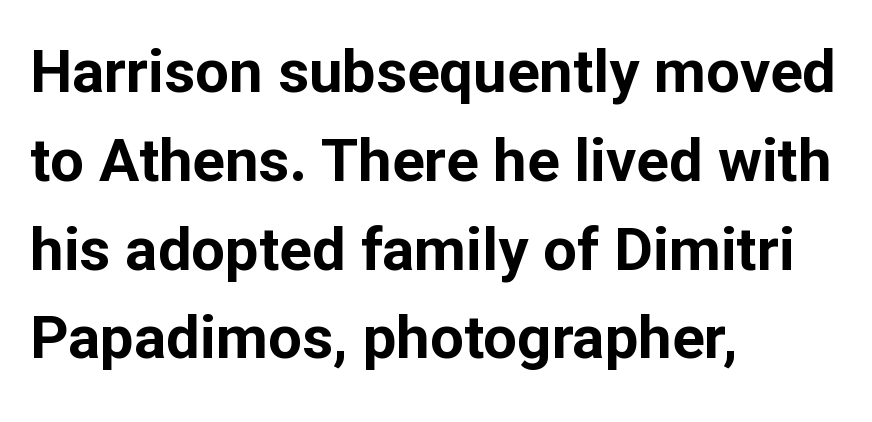
How are the letters spaced? Ordinarily, with no added tracking. Check the space under the baseline: it is left empty. I'd call this a sans setting — the letters go barefoot. Character widths vary here, with narrow letters taking less room than wide ones. Heavy, bold letterforms.
